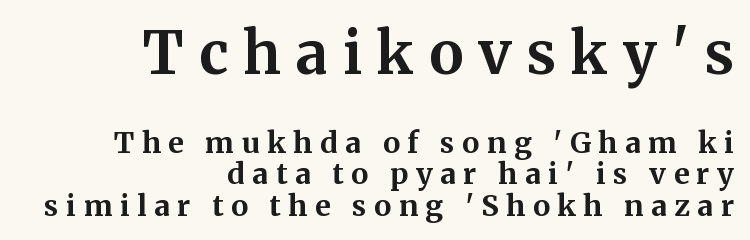
The glyphs have the mass of a bold cut. Spacing verdict: proportional, widths tailored to each character. In terms of letterform style, serifs are clearly present. The line-height multiplier appears low, near solid setting. Casual observation: everything's shoved over to the right.
